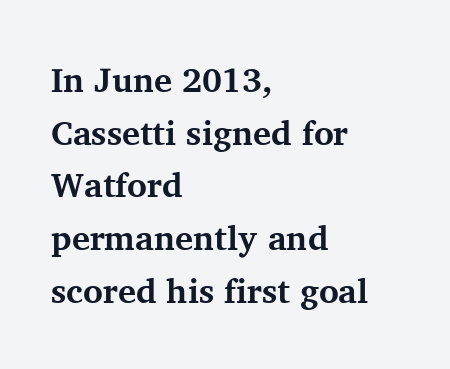
Q: Is the text bold? A: Yes.
Q: Is the text italic (slanted)? A: No, it is upright.
Q: Is the typeface a serif or a sans-serif typeface? A: Serif.
Q: Is the text underlined? A: No.
Q: How is the paragraph aligned? A: Left-aligned.
Q: Is the spacing between letters normal or unusually wide? A: Normal.
Q: Is the spacing between lines tight, normal or loose? A: Normal.
Q: Width (condensed, normal, or wide)? A: Normal.
Q: Stroke contrast? A: Medium.
Q: x-height? A: Medium.
Q: Monospaced? A: No.
